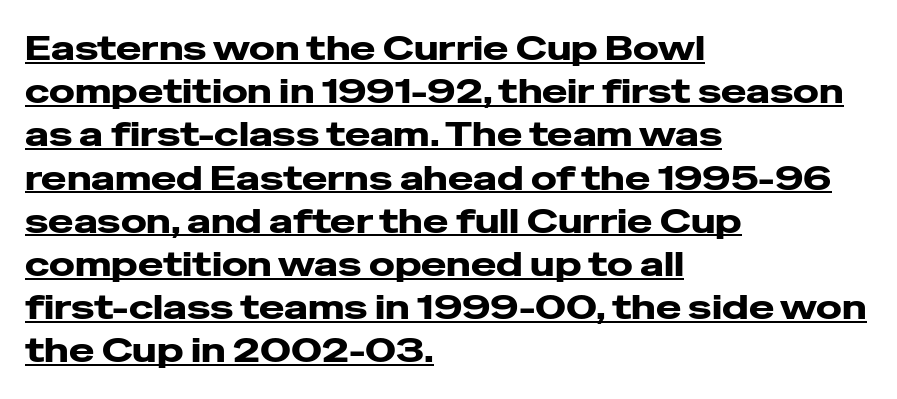
You can see a thin bar hugging the bottom of the glyphs. What weight is shown? A full bold with thick strokes. Looks like regular typesetting: each glyph gets only the width it needs. One glance says typical: line gaps are just what's usual. You can tell it's not italic because the verticals are truly vertical. Caption: standard tracking, unaltered.
